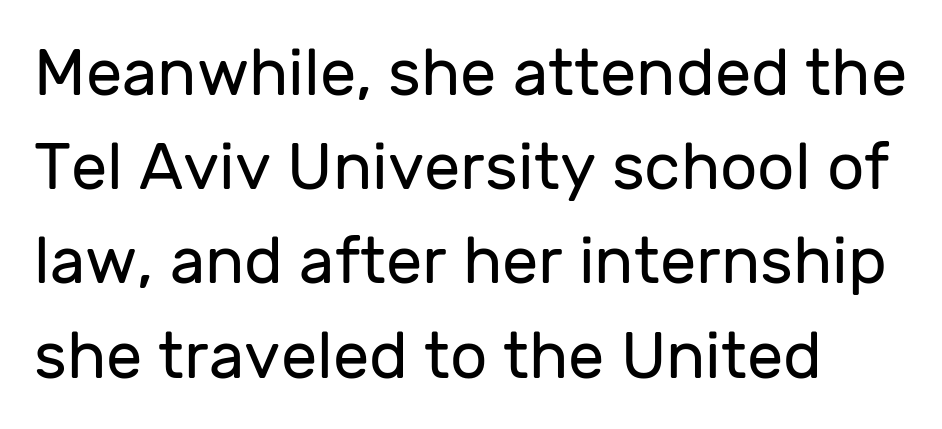
The specimen reads as upright at a glance. Has an underline been added? It has not. Glyph-to-glyph distance matches everyday printed text. Vertically, the passage feels balanced, rows spaced as you'd expect. The cut favours lightness, reaching ordinary text weight at its darkest. Proportional: the letters do not fall into vertical columns.
